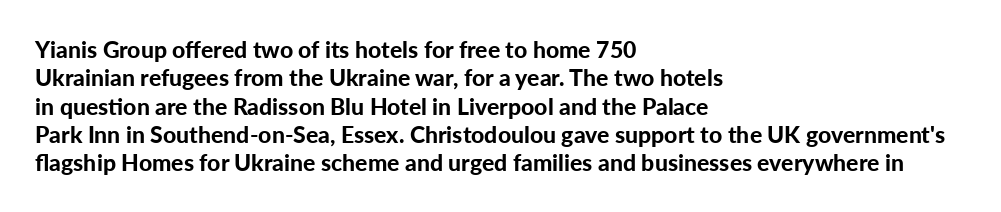
{"italic": "no", "bold": "yes", "underline": "no", "align": "left", "line_spacing_ratio": 1.23, "letter_spacing": "normal", "letter_spacing_em": 0.0, "glyph_px": 23}
